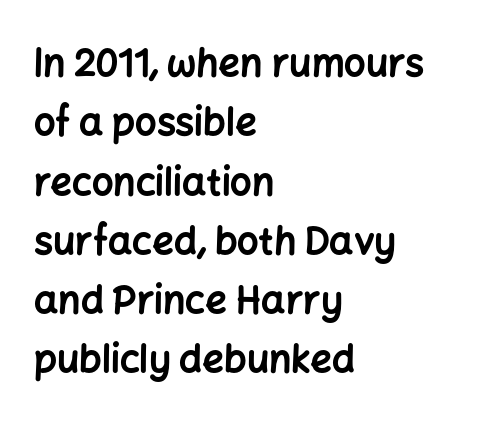
{"serif": "no", "italic": "no", "bold": "yes", "weight": "bold", "width": "normal", "stroke_contrast": "low", "x_height": "medium", "monospaced": "no", "underline": "no", "align": "left", "line_spacing": "normal", "line_spacing_ratio": 1.56, "letter_spacing": "normal", "letter_spacing_em": 0.0, "glyph_px": 38}
